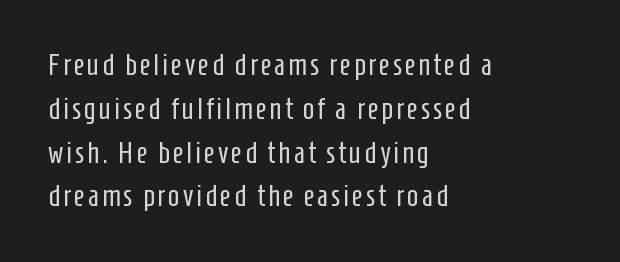
The image shows 30 px regular-weight, condensed sans-serif type, upright; set left-aligned, normal line spacing (1.46x), not underlined; low stroke contrast and a medium x-height.
